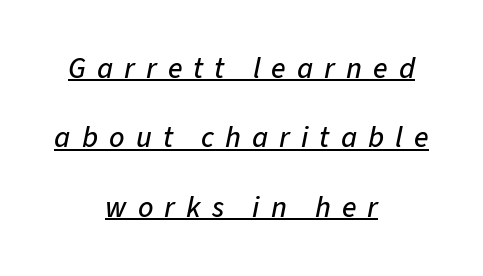
Q: Is the text italic (slanted)? A: Yes, it leans right by about 11 degrees.
Q: Is the text underlined? A: Yes.
Q: How is the paragraph aligned? A: Centered.
Q: Is the spacing between letters normal or unusually wide? A: Unusually wide.
Q: Is the spacing between lines tight, normal or loose? A: Loose.
Q: Width (condensed, normal, or wide)? A: Normal.
Q: Stroke contrast? A: Low.
Q: x-height? A: Medium.
Q: Monospaced? A: No.
